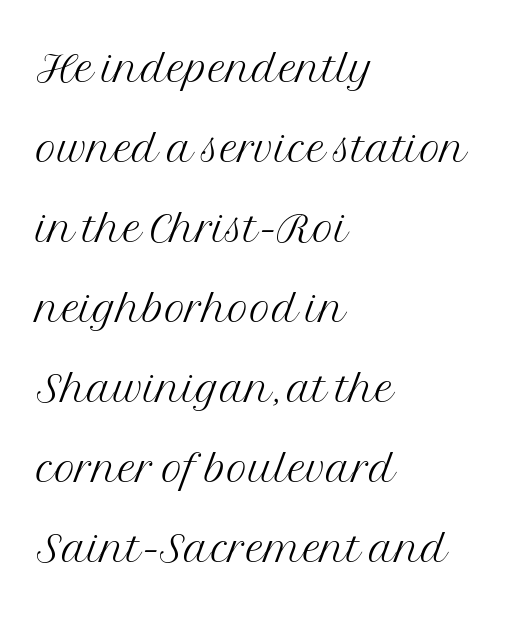
Q: Is the text bold? A: No.
Q: Is the text italic (slanted)? A: Yes.
Q: Is the typeface a serif or a sans-serif typeface? A: Serif.
Q: Is the text underlined? A: No.
Q: How is the paragraph aligned? A: Left-aligned.
Q: Is the spacing between letters normal or unusually wide? A: Normal.
Q: Is the spacing between lines tight, normal or loose? A: Normal.
Q: Width (condensed, normal, or wide)? A: Normal.
Q: Stroke contrast? A: Medium.
Q: x-height? A: Medium.
Q: Monospaced? A: No.
